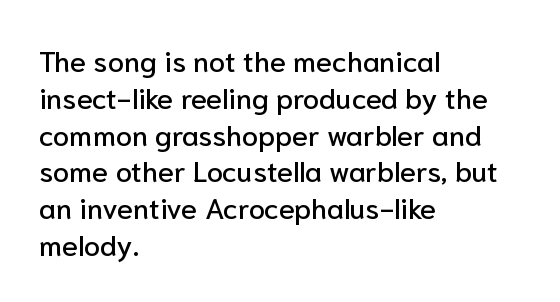
{"serif": "no", "italic": "no", "width": "normal", "stroke_contrast": "low", "x_height": "medium", "monospaced": "no", "underline": "no", "align": "left", "line_spacing": "normal", "line_spacing_ratio": 1.27, "letter_spacing": "normal", "letter_spacing_em": 0.0, "glyph_px": 29}
